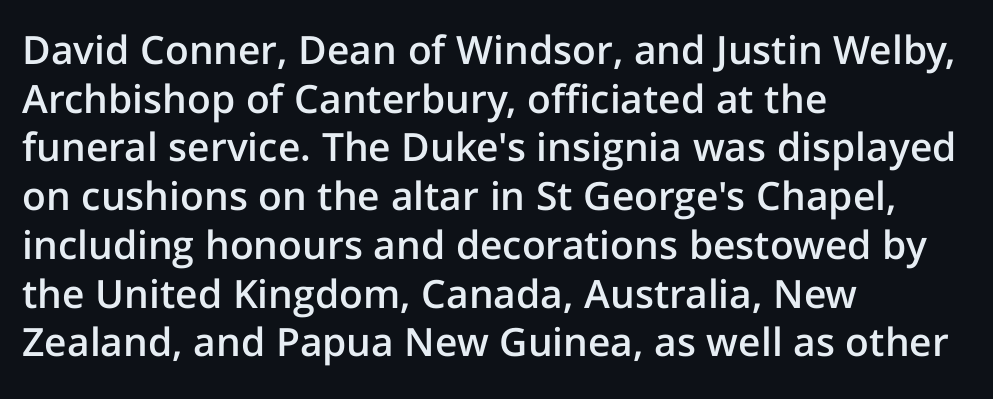
Q: Is the text bold? A: Semi-bold.
Q: Is the text italic (slanted)? A: No, it is upright.
Q: Is the typeface a serif or a sans-serif typeface? A: Sans-serif.
Q: Is the text underlined? A: No.
Q: How is the paragraph aligned? A: Left-aligned.
Q: Is the spacing between letters normal or unusually wide? A: Normal.
Q: Is the spacing between lines tight, normal or loose? A: Normal.
Q: Width (condensed, normal, or wide)? A: Normal.
Q: Stroke contrast? A: Low.
Q: x-height? A: Medium.
Q: Monospaced? A: No.
